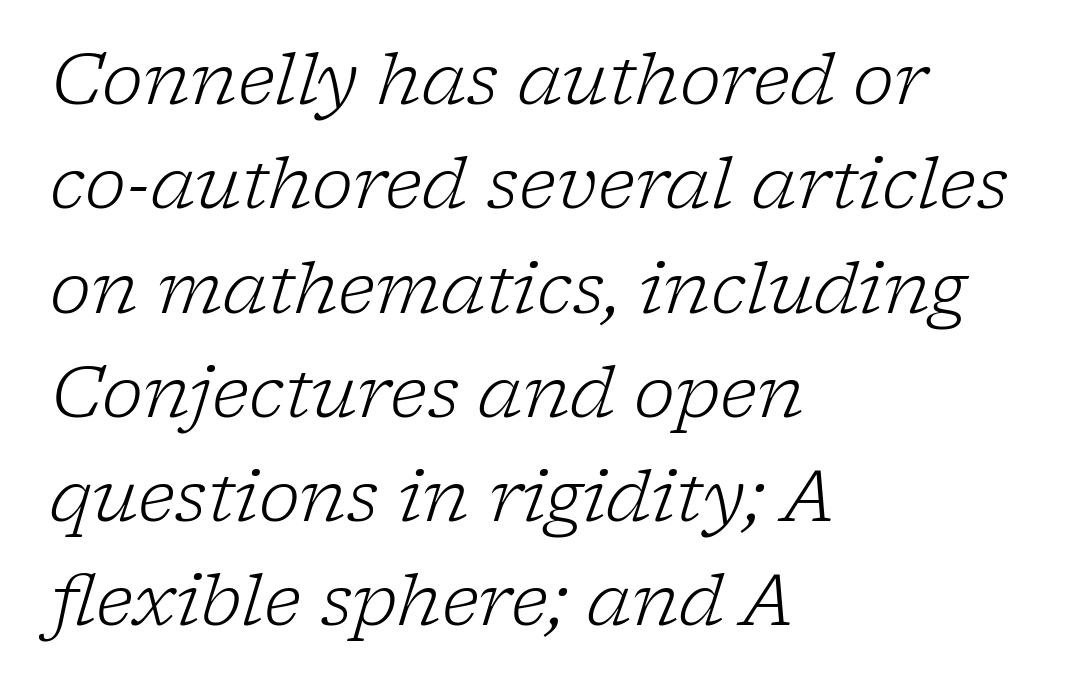
{"serif": "yes", "italic": "yes", "lean": "right", "slant_degrees": 17, "bold": "no", "weight": "light", "width": "normal", "stroke_contrast": "low", "x_height": "medium", "monospaced": "no", "underline": "no", "align": "left", "line_spacing": "normal", "line_spacing_ratio": 1.49, "letter_spacing": "normal", "letter_spacing_em": 0.0, "glyph_px": 70}
